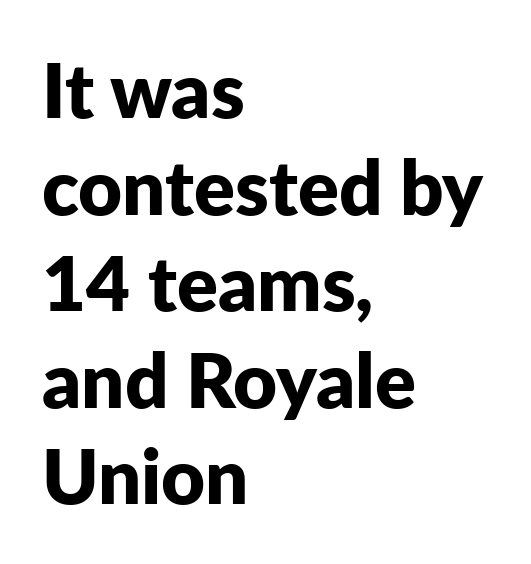
{"serif": "no", "italic": "no", "bold": "yes", "weight": "bold", "width": "normal", "stroke_contrast": "low", "x_height": "medium", "monospaced": "no", "underline": "no", "align": "left", "line_spacing": "normal", "line_spacing_ratio": 1.27, "letter_spacing": "normal", "letter_spacing_em": 0.0, "glyph_px": 76}
